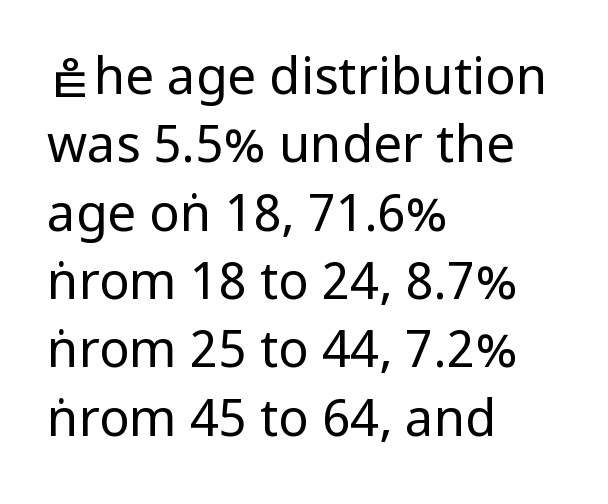
The image shows 51 px regular-weight, condensed sans-serif type, upright; set left-aligned, normal line spacing (1.34x), normal letter spacing, not underlined; low stroke contrast.
